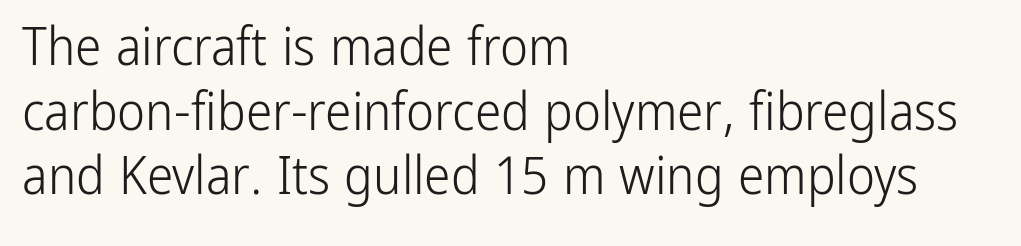
Notice how the stems are strictly vertical — no italics here. Between one letter and the next there's only the usual sliver of space. Does the copy run flush right? No — it runs flush left. The glyphs are unaccompanied by any horizontal stroke below them. Letters have the restrained weight of plain body copy at most. Proportional: the letters do not fall into vertical columns.
